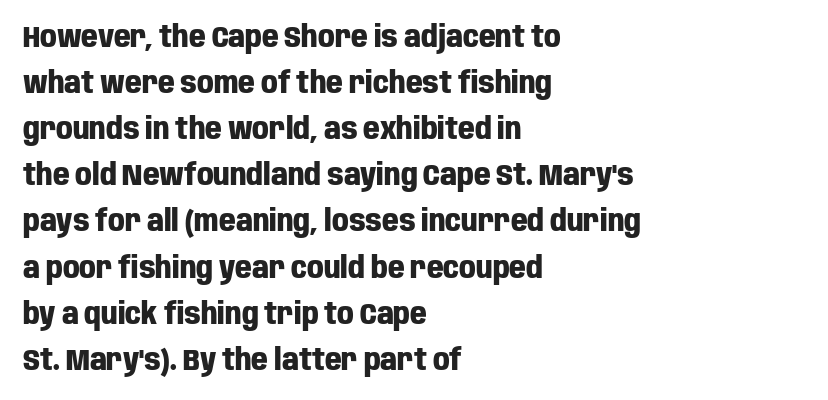
Observe the absence of serifs on each vertical stroke in this sample. The rag falls on the right side of this text block. The space between consecutive lines is moderate. A typesetter would mark this as roman, not italic. The string is rendered with underlining switched off. Here the designer chose a conventional face with non-uniform glyph widths.
